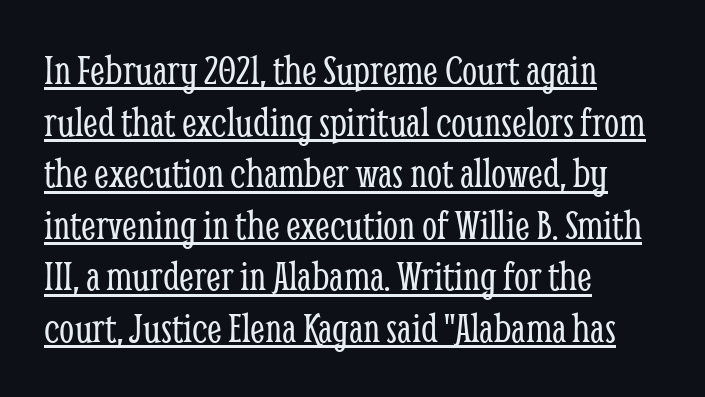
This rendering features underlined lettering. The strokes are not fattened; the text isn't bold. The face used here is seriffed, in the tradition of book romans. These lines were composed using upright roman letters.
